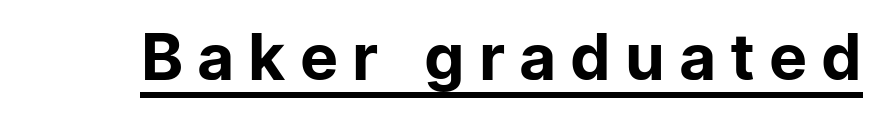
Q: Is the text bold? A: No.
Q: Is the text italic (slanted)? A: No, it is upright.
Q: Is the typeface a serif or a sans-serif typeface? A: Sans-serif.
Q: Is the text underlined? A: Yes.
Q: Is the spacing between letters normal or unusually wide? A: Unusually wide.
Q: Width (condensed, normal, or wide)? A: Normal.
Q: Stroke contrast? A: Low.
Q: x-height? A: Medium.
Q: Monospaced? A: No.
